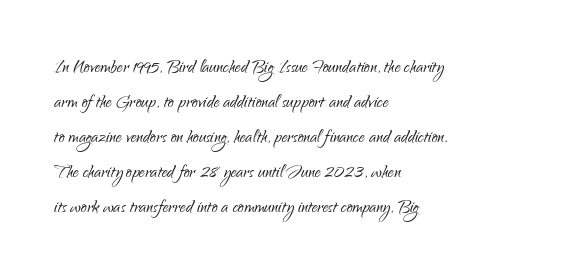
Weight: not bold — regular or lighter. The typesetter chose a ragged-right arrangement here. Each new line begins a customary step beneath the previous one. You could call the tracking neutral — neither tight nor loose. Only glyphs here, with clear space below each row.
